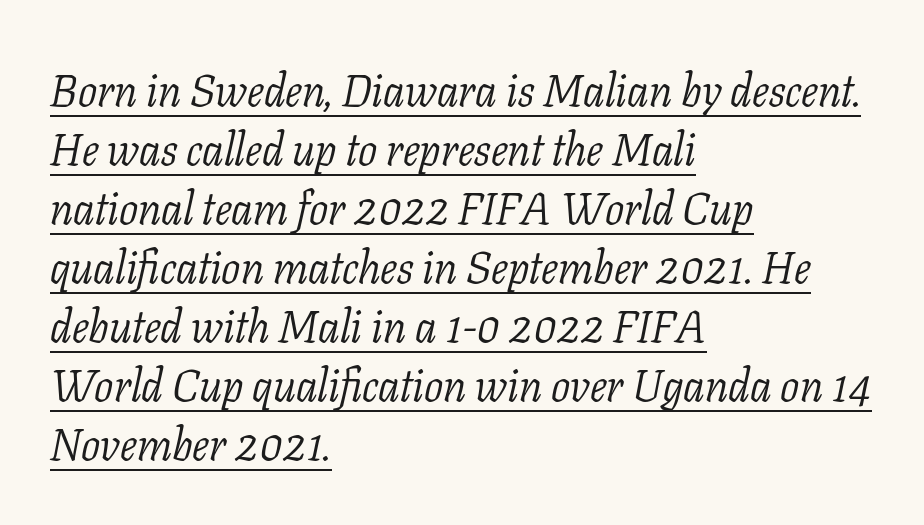
The image shows 45 px light serif type, italic (leaning right); set left-aligned, normal line spacing (1.31x), normal letter spacing, underlined; low stroke contrast and a medium x-height.
